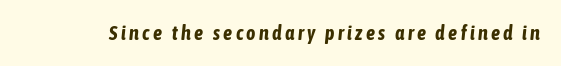
A dark, heavy texture on the line: the type is bold. Type without underlining. Characters are canted at an angle relative to the baseline's perpendicular.
